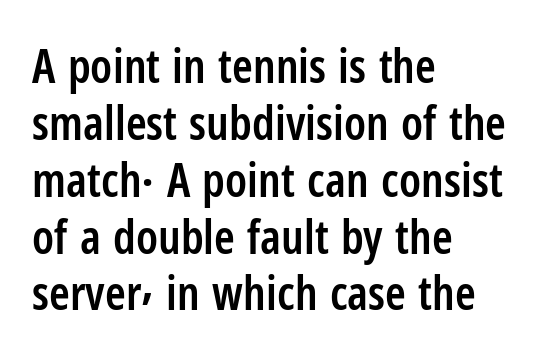
The letters advance in unequal steps, a hallmark of proportional type. The letters stand upright; this is a roman face. The rendering keeps characters at their native spacing. The passage shown is typeset with a sans-serif family.
